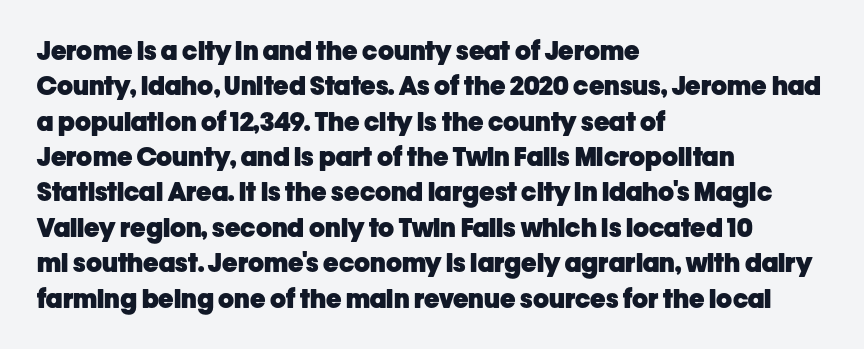
The image shows 26 px bold type, upright; set left-aligned, normal line spacing (1.36x), normal letter spacing, not underlined.
